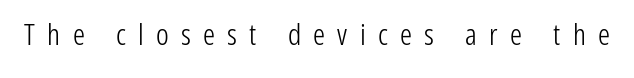
Tracking value appears strongly positive — letters spread wide. Letterform terminals end flat and unadorned throughout the passage. Do the characters align in a grid? No, the font is proportional. Caption: face not bold, strokes unweighted. No word sits above an underline. Italic: no, the glyphs are upright roman.
